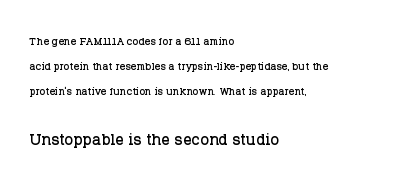
Q: Is the text italic (slanted)? A: No, it is upright.
Q: Is the text underlined? A: No.
Q: How is the paragraph aligned? A: Left-aligned.
Q: Is the spacing between letters normal or unusually wide? A: Normal.
Q: Which block of text is set in a larger size, the first (top) or the second (bottom)? A: The second (bottom) one.
